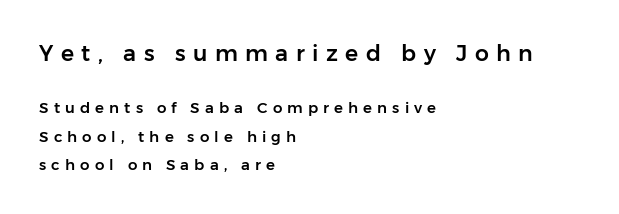
The image shows 22 px text type, upright; set left-aligned, loose line spacing (1.9x), unusually wide letter spacing (+0.34 em), not underlined; the first (top) block is 1.47x larger.
